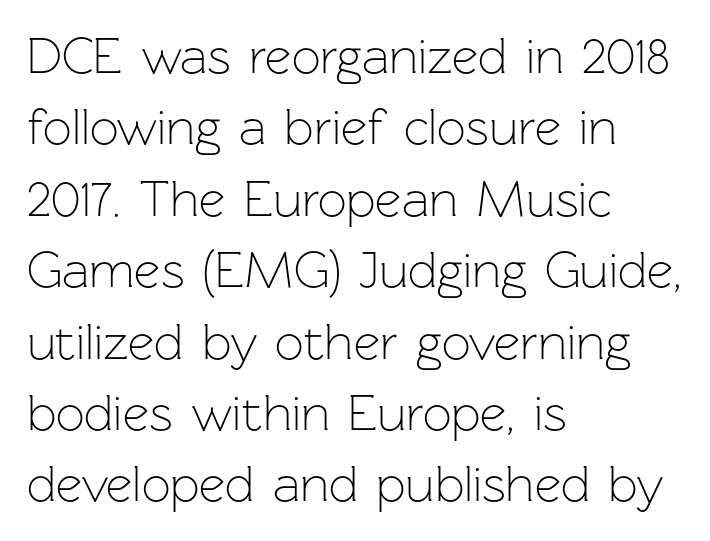
The rows are spaced the way most documents space them. Serif or sans? Sans — the stroke terminals are bare. Does extra space separate the letters? No, they use regular spacing. Heaviness? Minimal to ordinary, like unemphasized prose. The paragraph has a hard left edge and a soft right edge.
